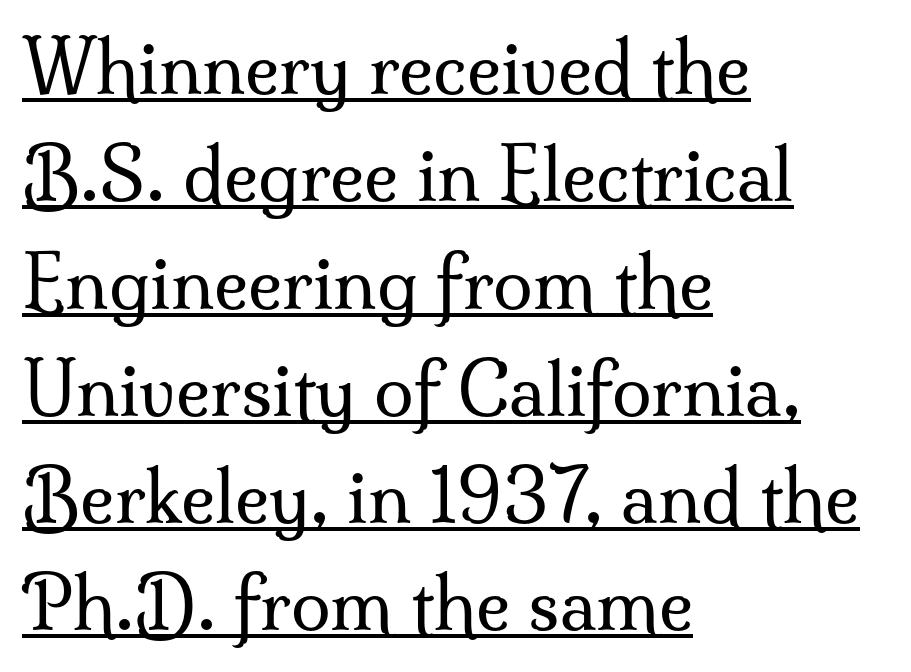
Q: Is the text bold? A: No.
Q: Is the text italic (slanted)? A: No, it is upright.
Q: Is the typeface a serif or a sans-serif typeface? A: Serif.
Q: Is the text underlined? A: Yes.
Q: How is the paragraph aligned? A: Left-aligned.
Q: Is the spacing between letters normal or unusually wide? A: Normal.
Q: Is the spacing between lines tight, normal or loose? A: Normal.
Q: Width (condensed, normal, or wide)? A: Normal.
Q: Stroke contrast? A: Medium.
Q: x-height? A: Small.
Q: Monospaced? A: No.
